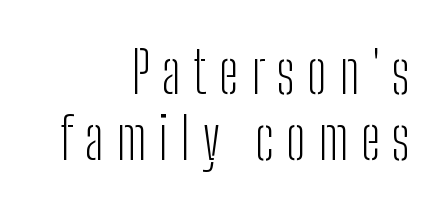
Note the varied advance widths — an 'i' is clearly narrower than an 'm'. Very little white space separates one row of letters from the next. A clean baseline with only descenders dipping below it. Posture: upright roman.
